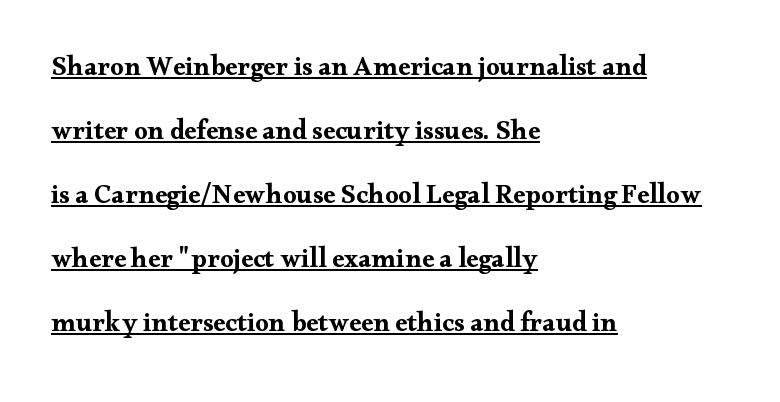
The image shows 27 px bold type, upright; set left-aligned, loose line spacing (2.37x), normal letter spacing, underlined.
